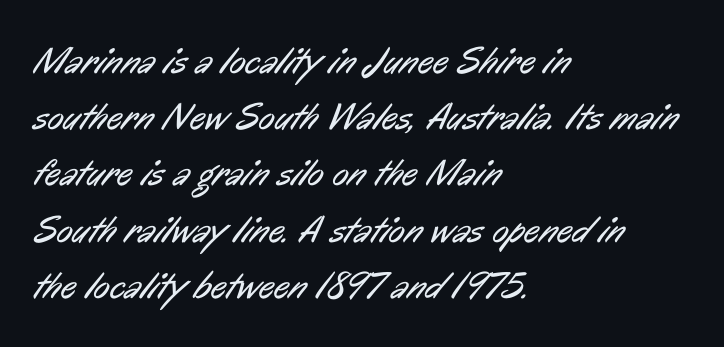
{"serif": "no", "bold": "no", "weight": "regular", "width": "condensed", "stroke_contrast": "low", "x_height": "medium", "monospaced": "no", "underline": "no", "align": "left", "line_spacing": "normal", "line_spacing_ratio": 1.48, "letter_spacing": "normal", "letter_spacing_em": 0.0, "glyph_px": 38}
